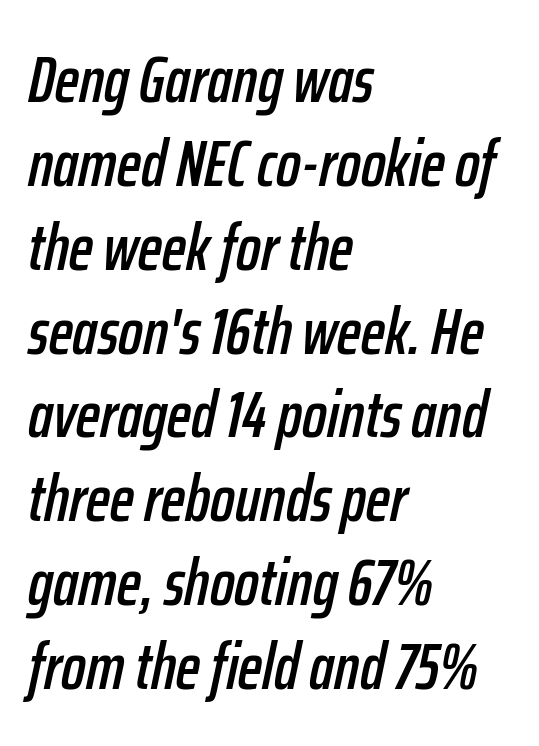
Caption: multi-line text, flush left, ragged right. Italic? Definitely — the glyphs are oblique. What's the leading like? Ordinary, nothing unusual. There is no visible air inserted between adjacent glyphs. Bare-footed words on every line. Is this a fixed-width face? No — the glyphs have proportional, varying widths.
